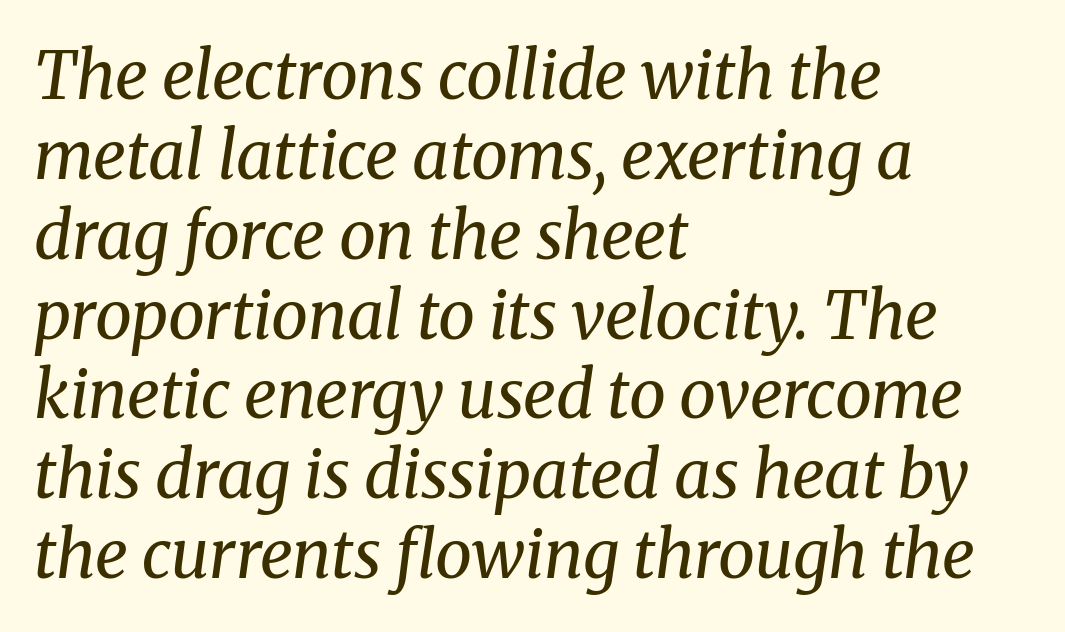
The image shows 66 px regular-weight serif type, italic (leaning right); set left-aligned, line spacing 1.21x, normal letter spacing, not underlined; medium stroke contrast and a medium x-height.
